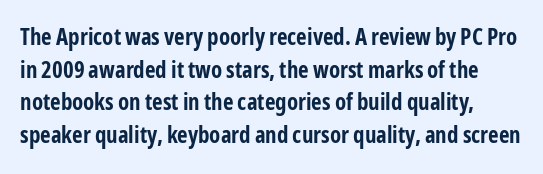
Q: Is the text bold? A: Yes.
Q: Is the text italic (slanted)? A: No, it is upright.
Q: Is the text underlined? A: No.
Q: Is the spacing between letters normal or unusually wide? A: Normal.
Q: Is the spacing between lines tight, normal or loose? A: Normal.
